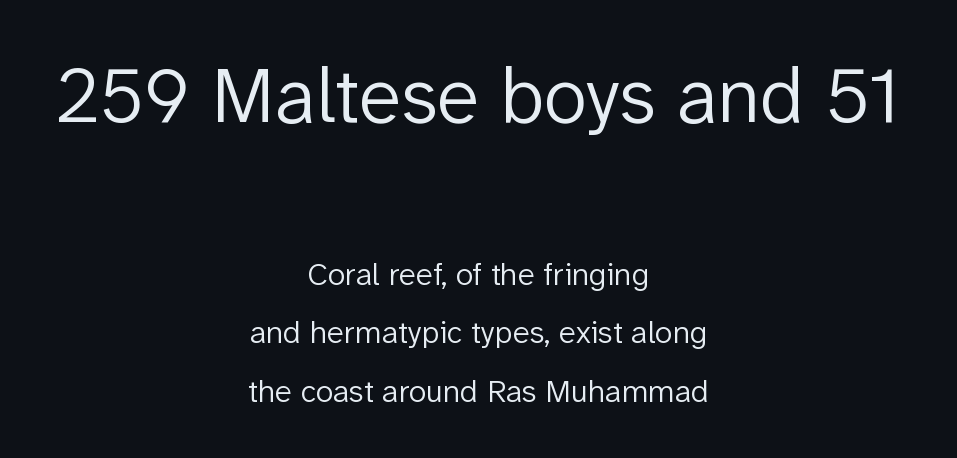
Q: Is the text bold? A: No.
Q: Is the text italic (slanted)? A: No, it is upright.
Q: Is the typeface a serif or a sans-serif typeface? A: Sans-serif.
Q: Is the text underlined? A: No.
Q: How is the paragraph aligned? A: Centered.
Q: Is the spacing between letters normal or unusually wide? A: Normal.
Q: Which block of text is set in a larger size, the first (top) or the second (bottom)? A: The first (top) one.
Q: Width (condensed, normal, or wide)? A: Normal.
Q: Stroke contrast? A: Low.
Q: x-height? A: Medium.
Q: Monospaced? A: No.
